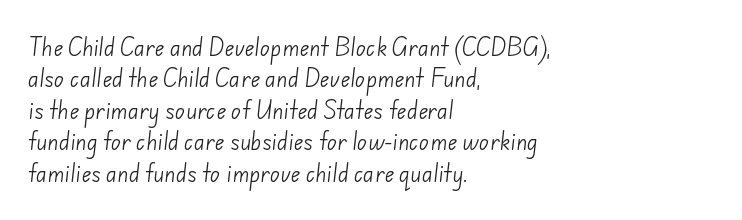
Q: Is the text bold? A: No.
Q: Is the text underlined? A: No.
Q: How is the paragraph aligned? A: Left-aligned.
Q: Is the spacing between letters normal or unusually wide? A: Normal.
Q: Is the spacing between lines tight, normal or loose? A: Normal.
